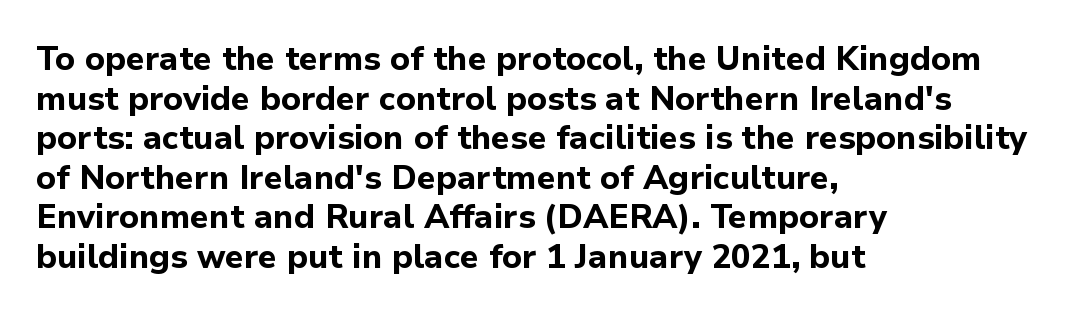
The image shows 33 px bold sans-serif type, upright; set left-aligned, line spacing 1.2x, normal letter spacing, not underlined; low stroke contrast and a medium x-height.
